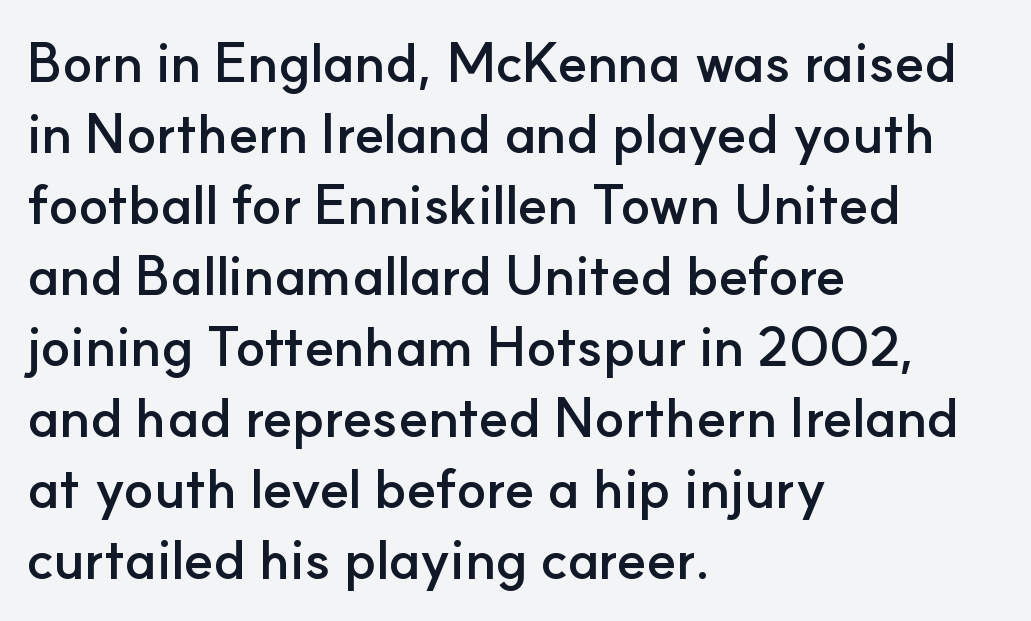
{"serif": "no", "italic": "no", "bold": "yes", "weight": "semibold", "width": "normal", "stroke_contrast": "low", "x_height": "small", "monospaced": "no", "underline": "no", "align": "left", "line_spacing": "normal", "line_spacing_ratio": 1.29, "letter_spacing": "normal", "letter_spacing_em": 0.0, "glyph_px": 55}
